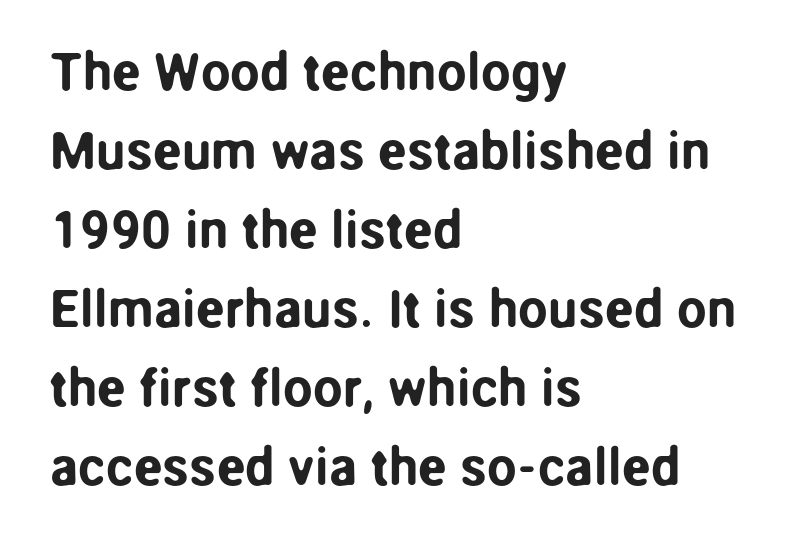
Q: Is the text italic (slanted)? A: No, it is upright.
Q: Is the typeface a serif or a sans-serif typeface? A: Sans-serif.
Q: Is the text underlined? A: No.
Q: How is the paragraph aligned? A: Left-aligned.
Q: Is the spacing between letters normal or unusually wide? A: Normal.
Q: Is the spacing between lines tight, normal or loose? A: Normal.
Q: Width (condensed, normal, or wide)? A: Normal.
Q: Stroke contrast? A: Low.
Q: x-height? A: Medium.
Q: Monospaced? A: No.
